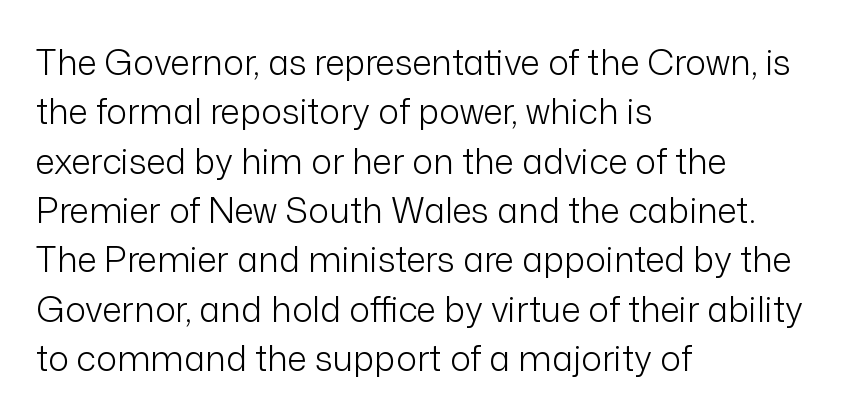
If you drew a ruler down the left edge, every line would touch it. The letters advance in unequal steps, a hallmark of proportional type. The lines sit at an ordinary, default distance from one another. Posture: vertical.
